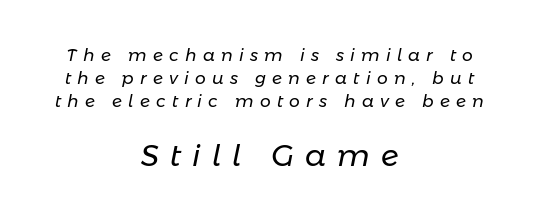
{"italic": "yes", "lean": "right", "slant_degrees": 11, "bold": "no", "weight": "regular", "width": "normal", "stroke_contrast": "low", "x_height": "medium", "monospaced": "no", "underline": "no", "align": "center", "line_spacing": "normal", "line_spacing_ratio": 1.34, "letter_spacing": "wide", "letter_spacing_em": 0.37, "larger_block": "second", "size_ratio": 1.76, "glyph_px": 30}
